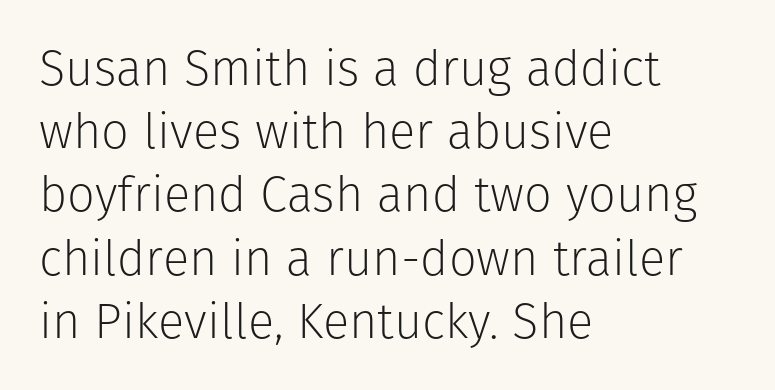
Reading down the column, the eye jumps a familiar distance to each next line. Look at the tracking — it's just the regular setting, nothing added. Horizontally, the lines are justified to the leading edge only. Underlining? Definitely not there. Posture: vertical.
